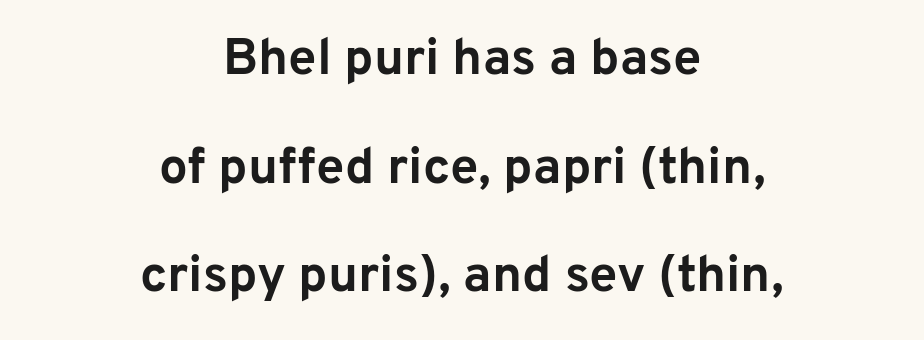
Notice how the passage keeps no hard edge, just a central spine. Check where the strokes stop: nothing finishes them off — pure sans. The face used here is proportionally spaced, like ordinary book or web type. Leading is clearly above the norm, producing a sparse column. A full-strength bold gives these letters their thick strokes. Students, note that the glyphs here touch the page at normal intervals.
